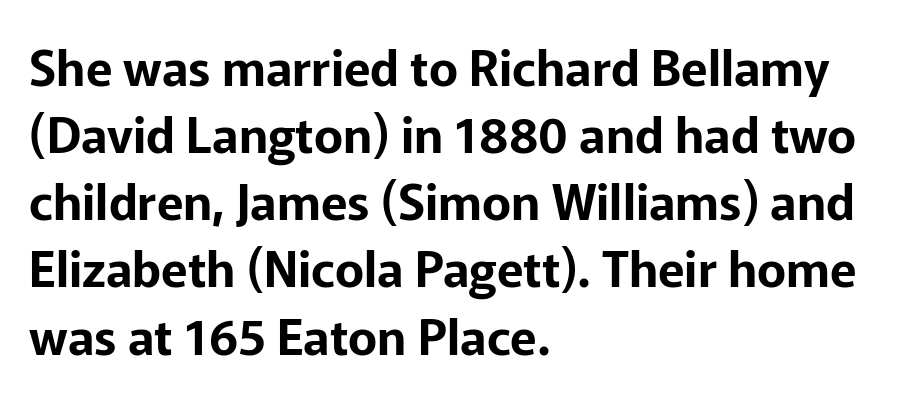
The image shows 49 px sans-serif type, upright; set left-aligned, normal line spacing (1.37x), normal letter spacing, not underlined; low stroke contrast and a medium x-height.
